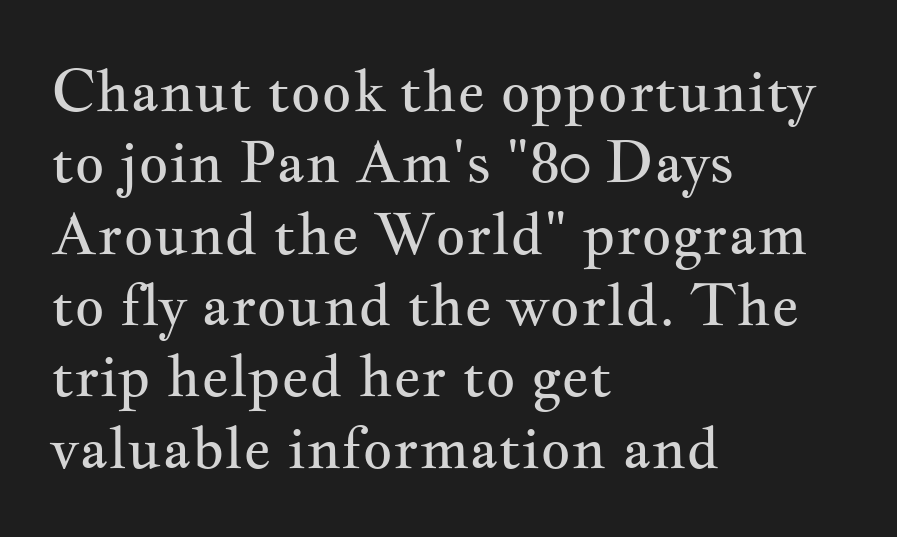
{"serif": "yes", "italic": "no", "bold": "no", "weight": "regular", "width": "wide", "stroke_contrast": "medium", "x_height": "small", "monospaced": "no", "underline": "no", "align": "left", "line_spacing_ratio": 1.23, "letter_spacing": "normal", "letter_spacing_em": 0.0, "glyph_px": 58}
